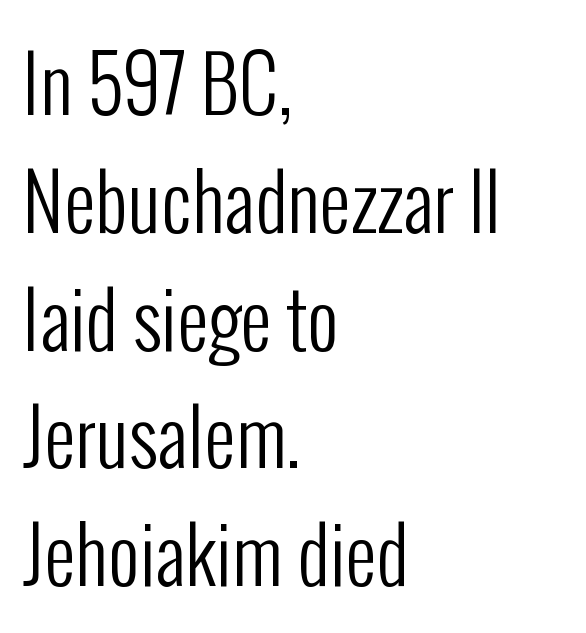
The image shows 77 px regular-weight, condensed sans-serif type, upright; set left-aligned, normal line spacing (1.53x), normal letter spacing, not underlined; low stroke contrast and a medium x-height.
